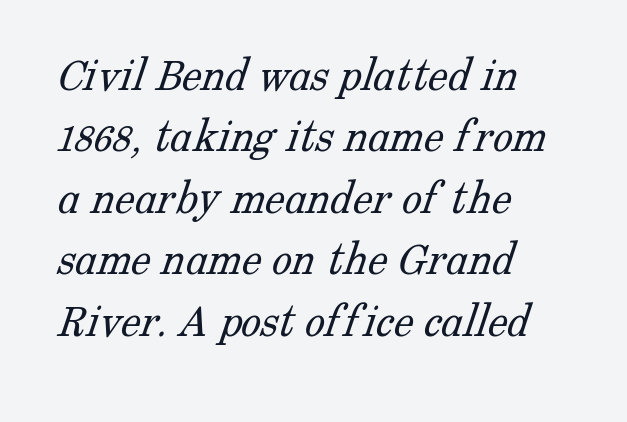
{"serif": "yes", "bold": "no", "weight": "light", "width": "normal", "stroke_contrast": "low", "x_height": "medium", "monospaced": "no", "underline": "no", "align": "left", "line_spacing_ratio": 1.23, "letter_spacing": "normal", "letter_spacing_em": 0.0, "glyph_px": 50}
